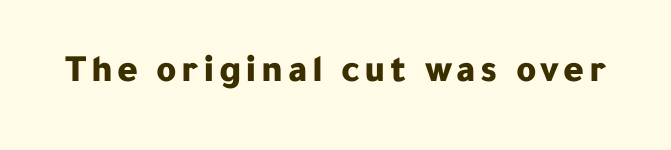
Q: Is the text bold? A: Yes.
Q: Is the text italic (slanted)? A: No, it is upright.
Q: Is the typeface a serif or a sans-serif typeface? A: Sans-serif.
Q: Is the text underlined? A: No.
Q: Width (condensed, normal, or wide)? A: Normal.
Q: Stroke contrast? A: Low.
Q: x-height? A: Medium.
Q: Monospaced? A: No.
